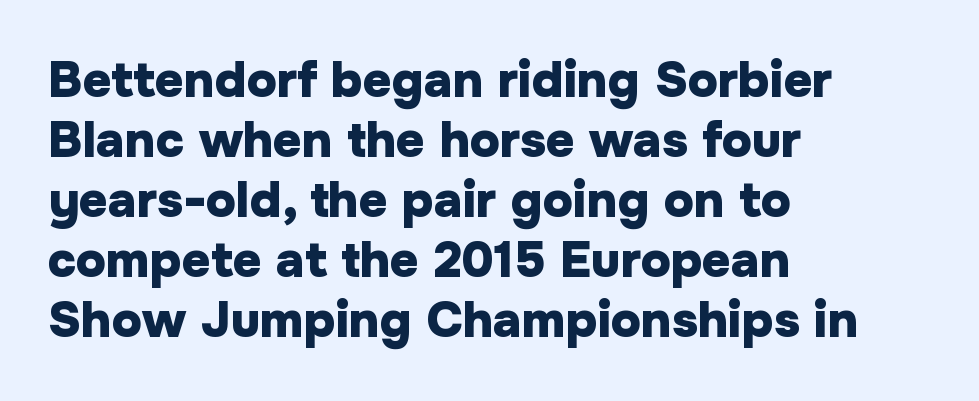
The image shows 50 px heavy sans-serif type, upright; set left-aligned, line spacing 1.2x, normal letter spacing, not underlined; low stroke contrast and a medium x-height.
